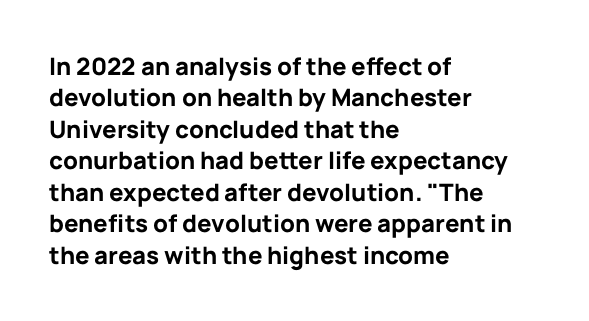
The image shows 24 px bold type, upright; set left-aligned, normal line spacing (1.31x), normal letter spacing, not underlined.
